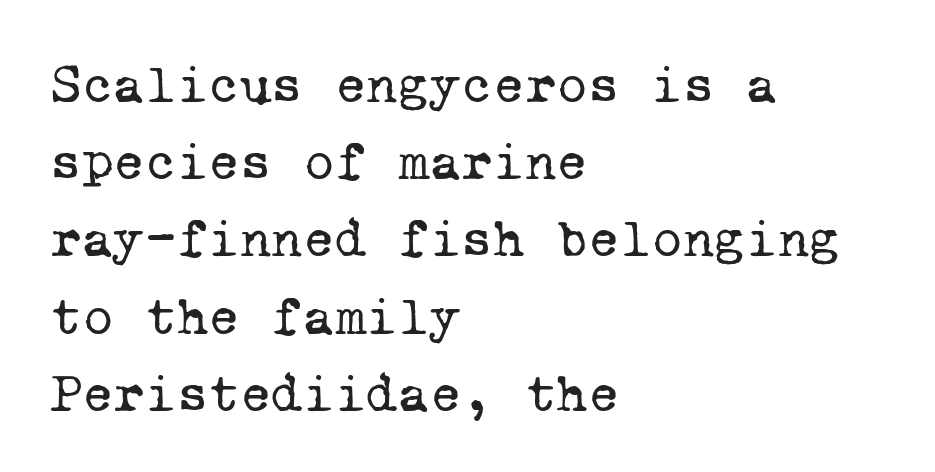
The image shows 54 px regular-weight serif type, monospaced; set left-aligned, normal line spacing (1.43x), normal letter spacing, not underlined; low stroke contrast and a medium x-height.
